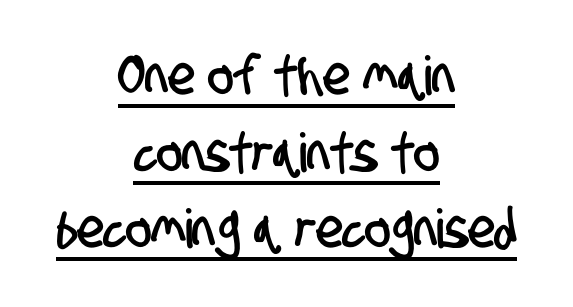
Q: Is the typeface a serif or a sans-serif typeface? A: Sans-serif.
Q: Is the text underlined? A: Yes.
Q: How is the paragraph aligned? A: Centered.
Q: Is the spacing between letters normal or unusually wide? A: Normal.
Q: Is the spacing between lines tight, normal or loose? A: Normal.
Q: Width (condensed, normal, or wide)? A: Condensed.
Q: Stroke contrast? A: Low.
Q: x-height? A: Large.
Q: Monospaced? A: No.
